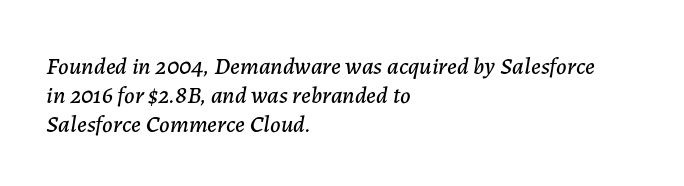
{"italic": "yes", "lean": "right", "slant_degrees": 7, "underline": "no", "align": "left", "line_spacing_ratio": 1.2, "letter_spacing": "normal", "letter_spacing_em": 0.0, "glyph_px": 24}
